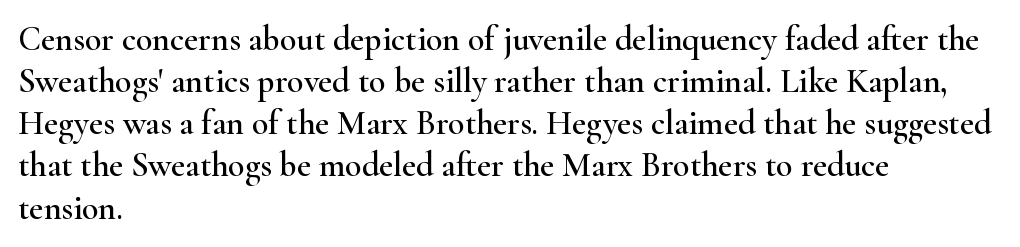
This sample has the flowing, uneven cadence of proportional lettering. In terms of letterform style, serifs are clearly present. Where is the straight margin? On the left. Just letters on the line, the space beneath them empty. Unlike italic type, these characters show no tilt at all. A typesetter would call this zero additional tracking.
